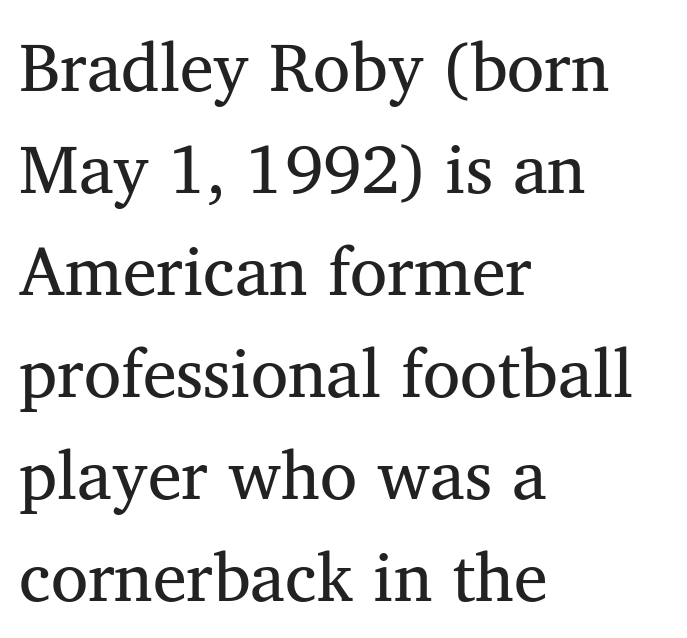
The image shows 68 px regular-weight serif type; set left-aligned, normal line spacing (1.5x), normal letter spacing, not underlined; medium stroke contrast and a medium x-height.
